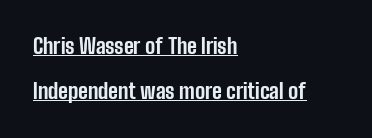
Glyph-to-glyph distance matches everyday printed text. The setting favours the left margin, as ordinary paragraphs usually do. A full-strength bold gives these letters their thick strokes. The passage shown stacks its lines with a broad gap. What decoration does the sample have? An underline.
